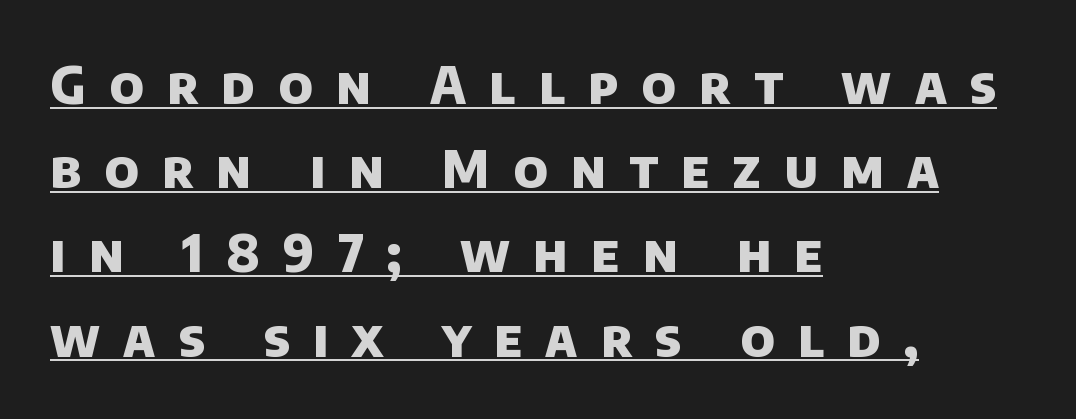
The image shows 52 px heavy sans-serif type; set left-aligned, normal line spacing (1.62x), unusually wide letter spacing (+0.45 em), underlined; low stroke contrast and a large x-height.
